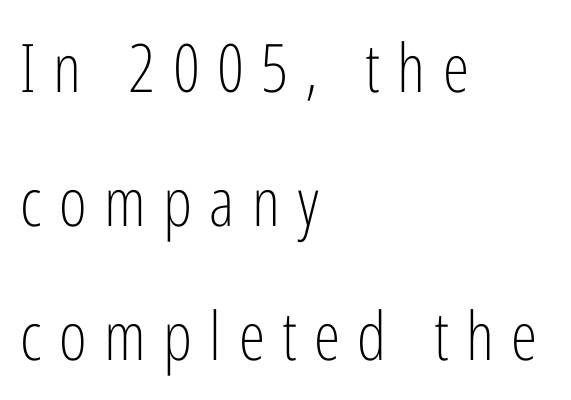
Each new line begins a long way beneath the previous one. Ordinary non-slanted type is in use. Horizontal alignment here is leftward, the default for most running prose. This sample has the flowing, uneven cadence of proportional lettering.
